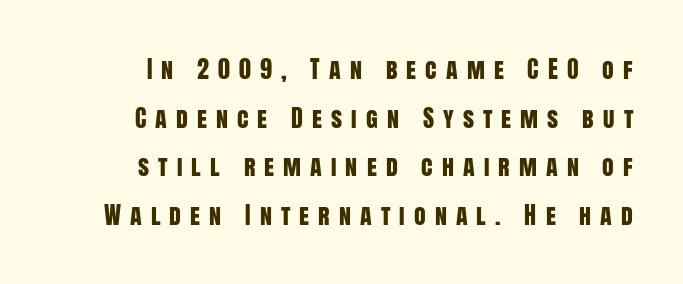
The image shows 24 px text type, upright; set right-aligned, loose line spacing (2.03x), unusually wide letter spacing (+0.38 em), not underlined.
